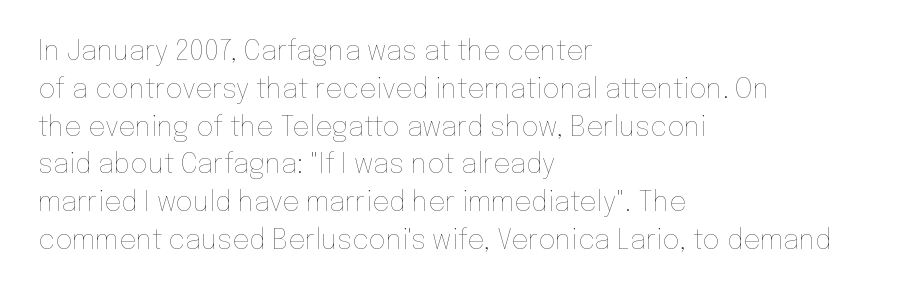
Q: Is the text bold? A: No.
Q: Is the text italic (slanted)? A: No, it is upright.
Q: Is the text underlined? A: No.
Q: How is the paragraph aligned? A: Left-aligned.
Q: Is the spacing between letters normal or unusually wide? A: Normal.
Q: Is the spacing between lines tight, normal or loose? A: Normal.
